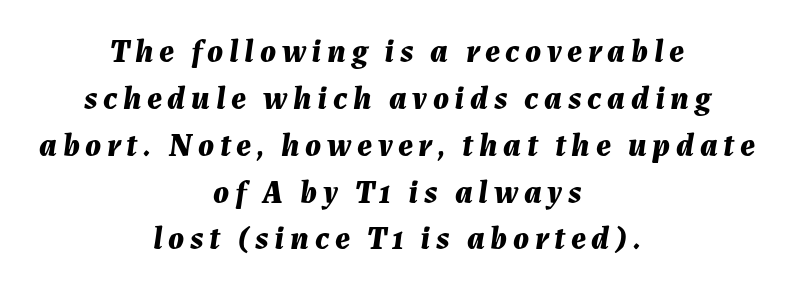
The image shows 33 px bold type, italic (leaning right); set centered, normal line spacing (1.42x), not underlined; medium stroke contrast and a medium x-height.
